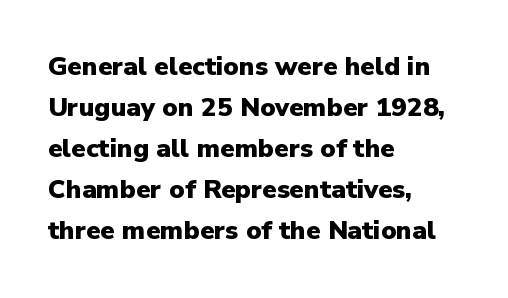
The image shows 26 px bold type, upright; set left-aligned, normal line spacing (1.58x), normal letter spacing, not underlined.
